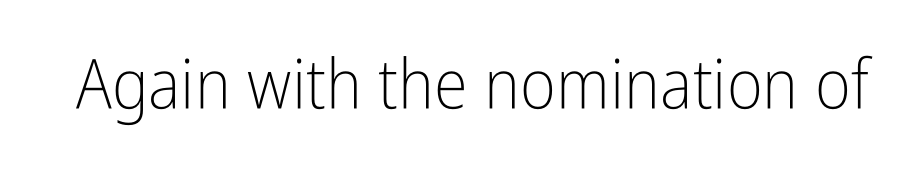
Q: Is the text bold? A: No.
Q: Is the text italic (slanted)? A: No, it is upright.
Q: Is the typeface a serif or a sans-serif typeface? A: Sans-serif.
Q: Is the text underlined? A: No.
Q: Is the spacing between letters normal or unusually wide? A: Normal.
Q: Width (condensed, normal, or wide)? A: Condensed.
Q: Stroke contrast? A: Low.
Q: x-height? A: Medium.
Q: Monospaced? A: No.
